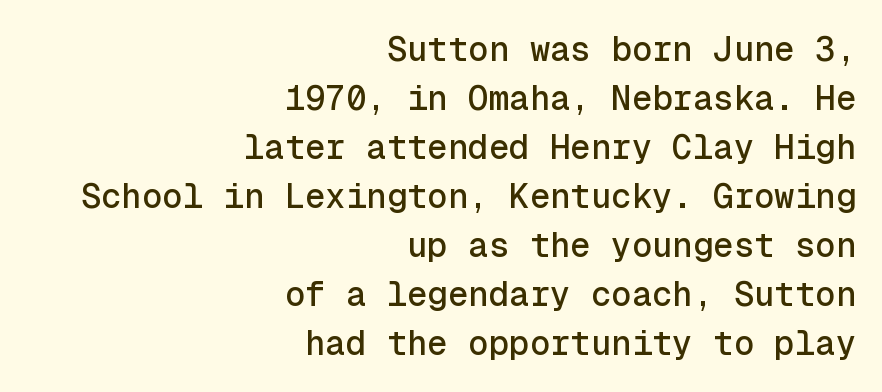
{"serif": "no", "italic": "no", "width": "normal", "x_height": "medium", "monospaced": "yes", "underline": "no", "align": "right", "line_spacing": "normal", "line_spacing_ratio": 1.44, "letter_spacing": "normal", "letter_spacing_em": 0.0, "glyph_px": 34}
